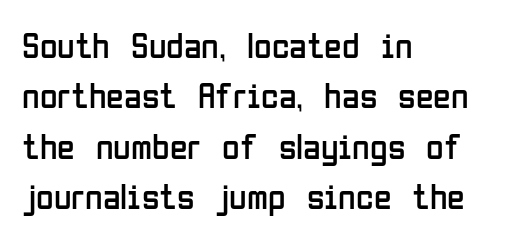
Heft: none added — not bold. Do the characters align in a grid? No, the font is proportional. Caption: standard tracking, unaltered. Font category for this specimen: sans-serif. One-word summary of the alignment: left. Letters rest on an invisible, unmarked baseline.
